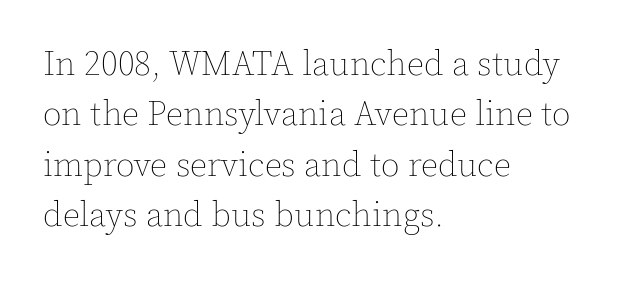
{"italic": "no", "bold": "no", "weight": "thin", "width": "normal", "x_height": "medium", "monospaced": "no", "underline": "no", "align": "left", "line_spacing": "normal", "line_spacing_ratio": 1.48, "letter_spacing": "normal", "letter_spacing_em": 0.0, "glyph_px": 34}
